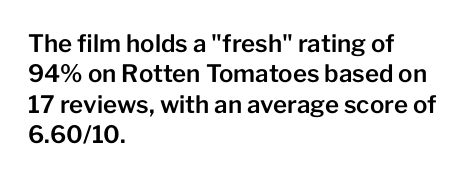
The image shows 24 px text type, upright; set left-aligned, normal line spacing (1.27x), normal letter spacing, not underlined.
